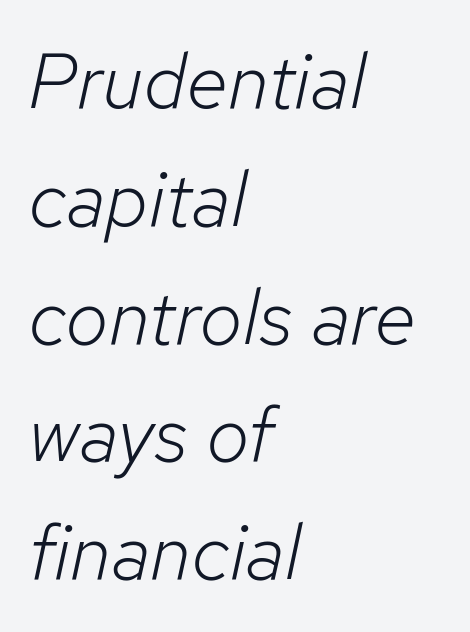
Nobody drew a line under any word here. Compared with a typical body face, this is equally light or lighter still. This sample uses plain, unmodified letter spacing. Think of a printed novel: that variable character pitch is what you see here. Notice how descenders clear the ascenders below comfortably — that's standard leading. Italic? Definitely — the glyphs are oblique.
